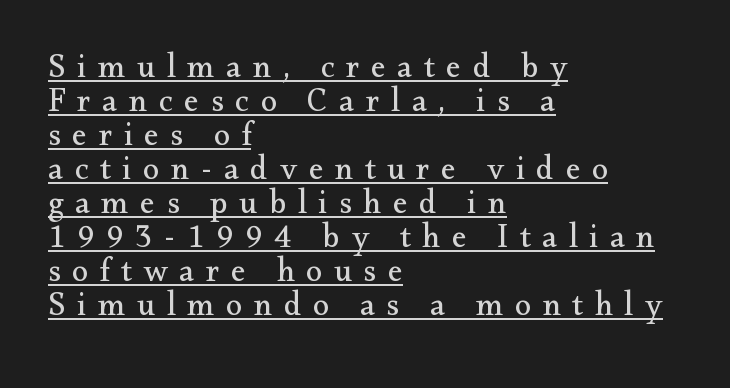
{"serif": "yes", "italic": "no", "bold": "no", "weight": "regular", "width": "normal", "stroke_contrast": "medium", "x_height": "small", "monospaced": "no", "underline": "yes", "align": "left", "line_spacing": "tight", "line_spacing_ratio": 1.03, "letter_spacing": "wide", "letter_spacing_em": 0.35, "glyph_px": 33}
